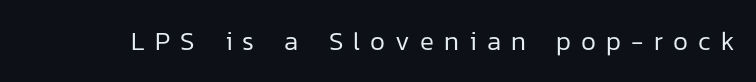
The image shows 26 px text type, upright; set unusually wide letter spacing (+0.39 em), not underlined.
